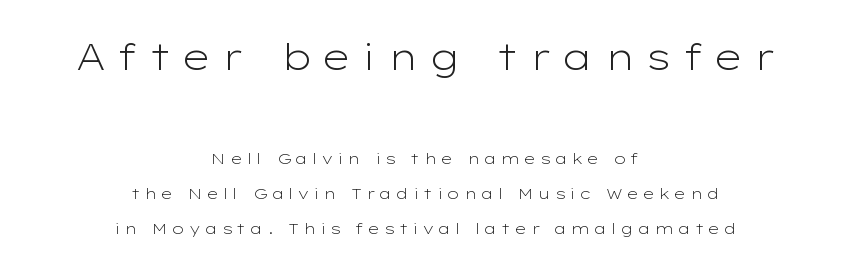
The image shows 37 px light, wide sans-serif type, upright; set centered, loose line spacing (2.33x), unusually wide letter spacing (+0.27 em), not underlined; the first (top) block is 2.47x larger; low stroke contrast and a medium x-height.
